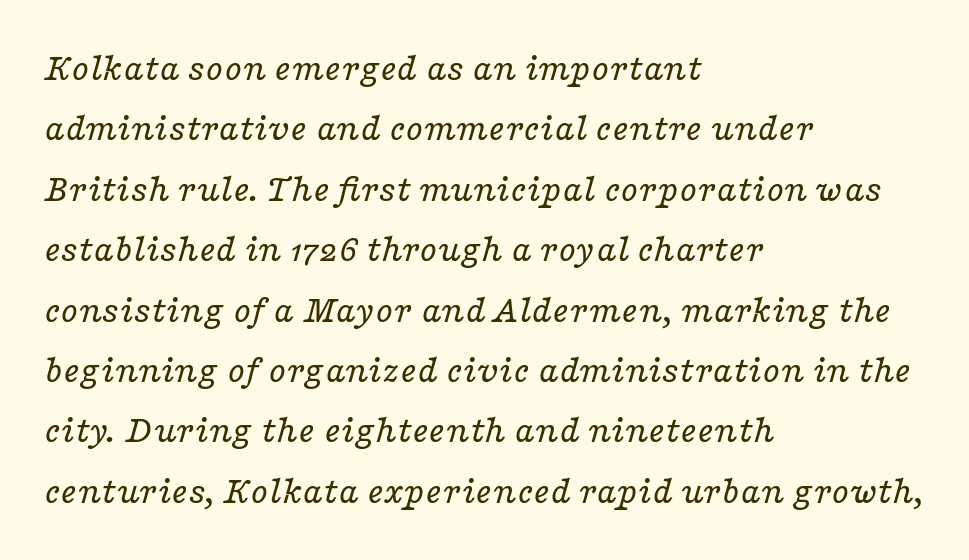
The image shows 40 px regular-weight, wide serif type, italic (leaning right); set left-aligned, normal line spacing (1.51x), normal letter spacing, not underlined; low stroke contrast and a medium x-height.
